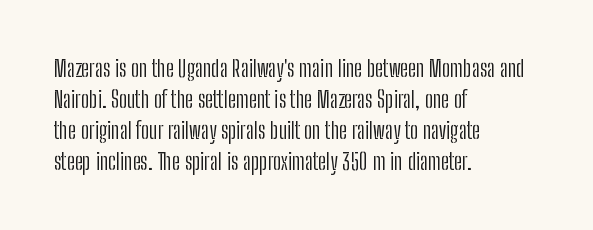
Posture: upright roman. The ragged edge is on the right, which tells us the setting is flush left. Reading down the column, the eye jumps a familiar distance to each next line. The specimen omits any rule beneath the text block's lines. The face looks like a standard text weight, possibly lighter.
